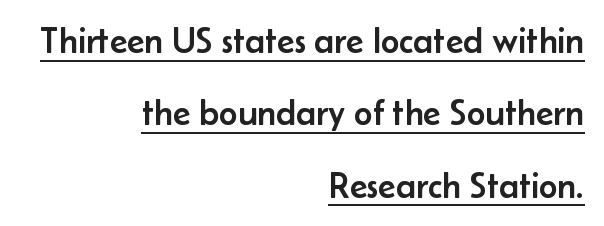
{"serif": "no", "italic": "no", "width": "normal", "stroke_contrast": "low", "x_height": "small", "monospaced": "no", "underline": "yes", "align": "right", "line_spacing": "loose", "line_spacing_ratio": 2.01, "letter_spacing": "normal", "letter_spacing_em": 0.0, "glyph_px": 36}
